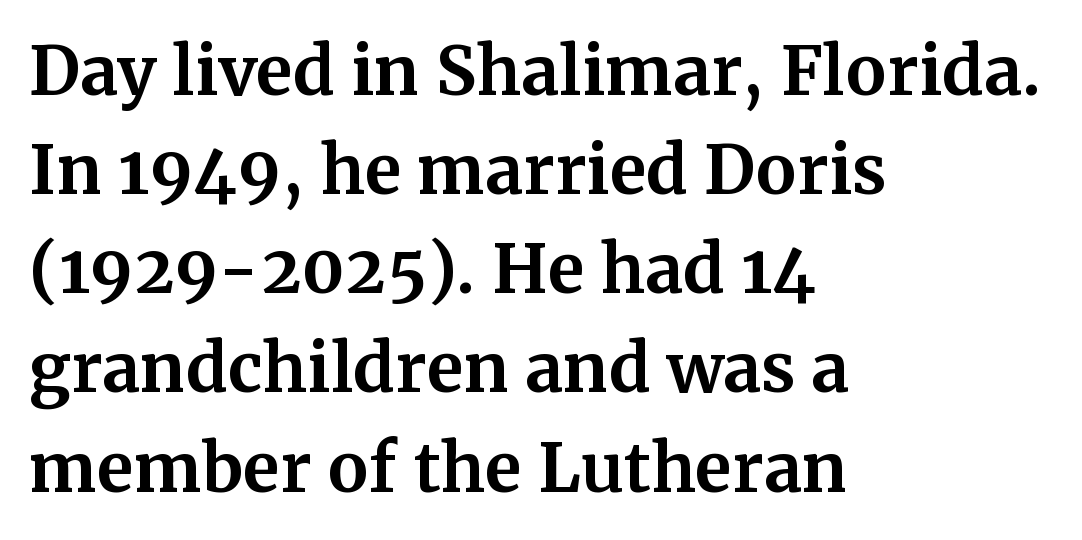
The image shows 67 px bold serif type, upright; set left-aligned, normal line spacing (1.48x), normal letter spacing, not underlined; medium stroke contrast and a medium x-height.
